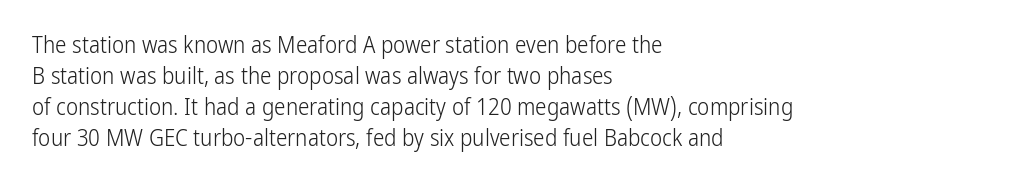
The image shows 23 px text type, upright; set left-aligned, normal line spacing (1.35x), normal letter spacing, not underlined.
